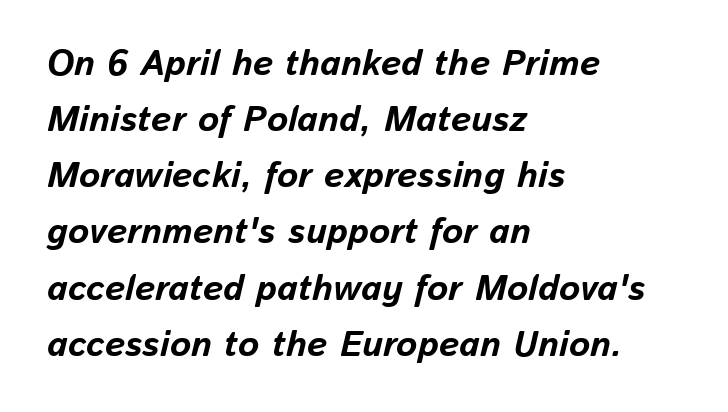
Spacing between characters is what you'd get straight out of the box. Observe the lean: these are italic letterforms. The baseline area is clear. Interline gaps are of average width in this sample.
